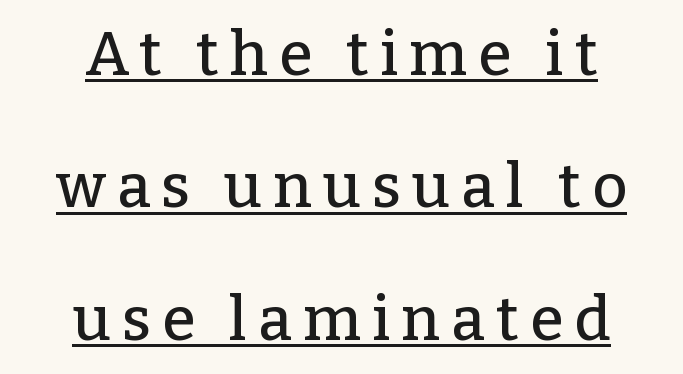
The letters advance in unequal steps, a hallmark of proportional type. This is underlined copy, the kind a proofreader might mark for attention. In terms of leading, this rendering errs on the spacious side. Caption: multi-line text, centered on the measure.
